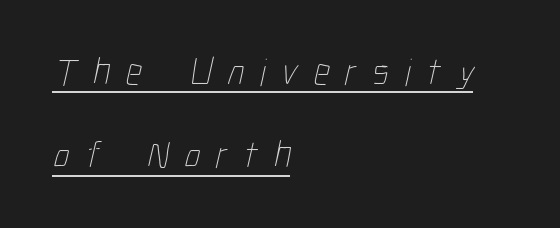
Note the varied advance widths — an 'i' is clearly narrower than an 'm'. The sample's only ornament is a line tracing under the words. Leading is clearly above the norm, producing a sparse column. Reading down the block, your eye returns to a fixed left position each line. The horizontal fit of the characters is loose and conspicuously gappy.
